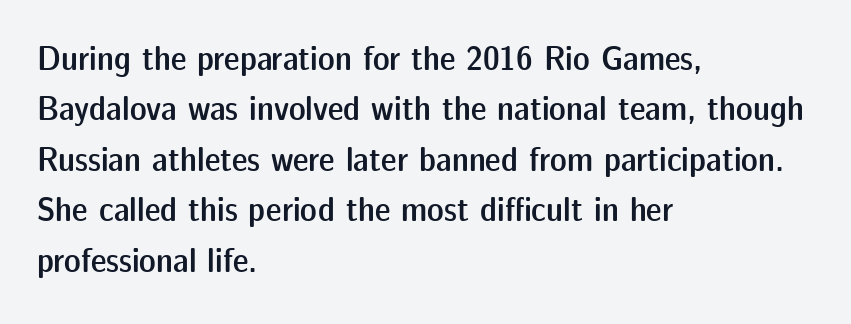
Q: Is the text bold? A: Semi-bold.
Q: Is the text italic (slanted)? A: No, it is upright.
Q: Is the typeface a serif or a sans-serif typeface? A: Sans-serif.
Q: Is the text underlined? A: No.
Q: How is the paragraph aligned? A: Left-aligned.
Q: Is the spacing between letters normal or unusually wide? A: Normal.
Q: Is the spacing between lines tight, normal or loose? A: Normal.
Q: Width (condensed, normal, or wide)? A: Normal.
Q: Stroke contrast? A: Low.
Q: x-height? A: Medium.
Q: Monospaced? A: No.
